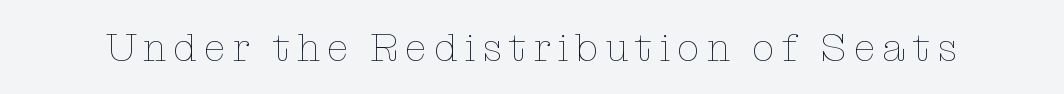
Q: Is the text bold? A: No.
Q: Is the text italic (slanted)? A: No, it is upright.
Q: Is the text underlined? A: No.
Q: Width (condensed, normal, or wide)? A: Normal.
Q: Stroke contrast? A: Low.
Q: x-height? A: Medium.
Q: Monospaced? A: No.
